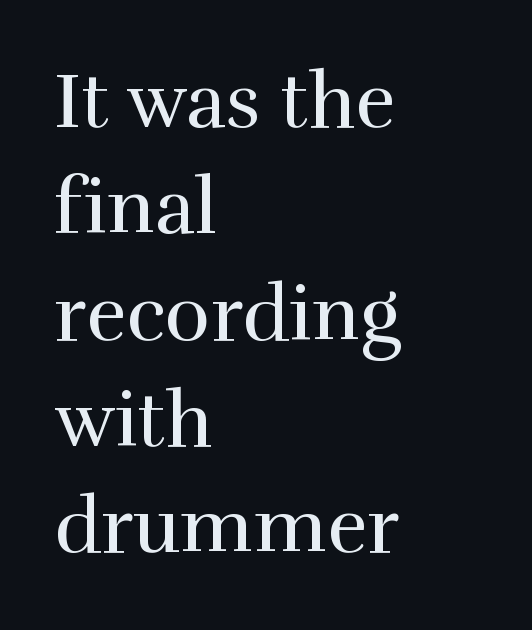
How are the letters spaced? Ordinarily, with no added tracking. No extra ink here — the face is not bold. Ascenders rise straight up at ninety degrees. Just letters on the line, the space beneath them empty. Think of a printed novel: that variable character pitch is what you see here.
